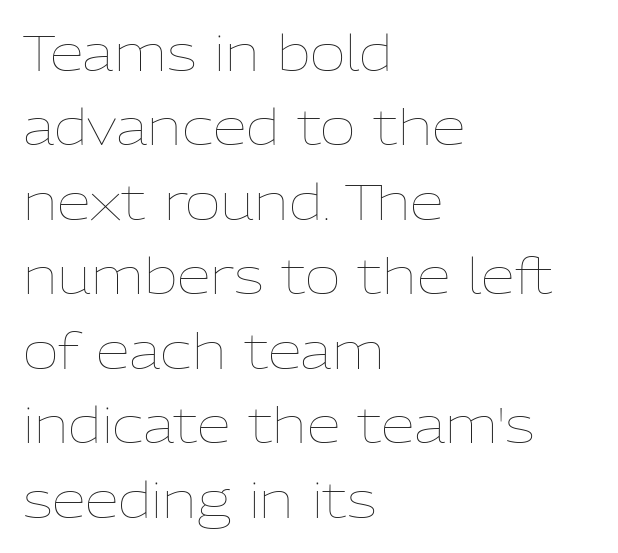
{"italic": "no", "bold": "no", "weight": "thin", "width": "normal", "stroke_contrast": "low", "x_height": "medium", "monospaced": "no", "underline": "no", "align": "left", "line_spacing": "normal", "line_spacing_ratio": 1.52, "letter_spacing": "normal", "letter_spacing_em": 0.0, "glyph_px": 49}
